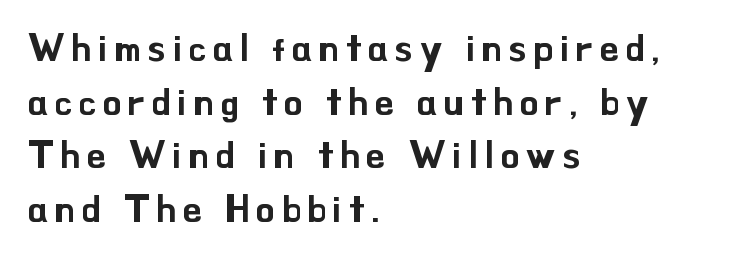
The image shows 38 px sans-serif type, upright; set left-aligned, normal line spacing (1.41x), not underlined; low stroke contrast and a small x-height.
